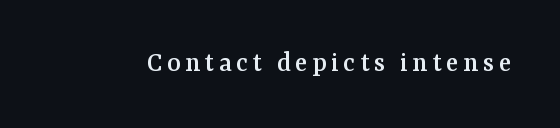
Q: Is the text italic (slanted)? A: No, it is upright.
Q: Is the typeface a serif or a sans-serif typeface? A: Serif.
Q: Is the text underlined? A: No.
Q: Width (condensed, normal, or wide)? A: Normal.
Q: Stroke contrast? A: Medium.
Q: x-height? A: Medium.
Q: Monospaced? A: No.
